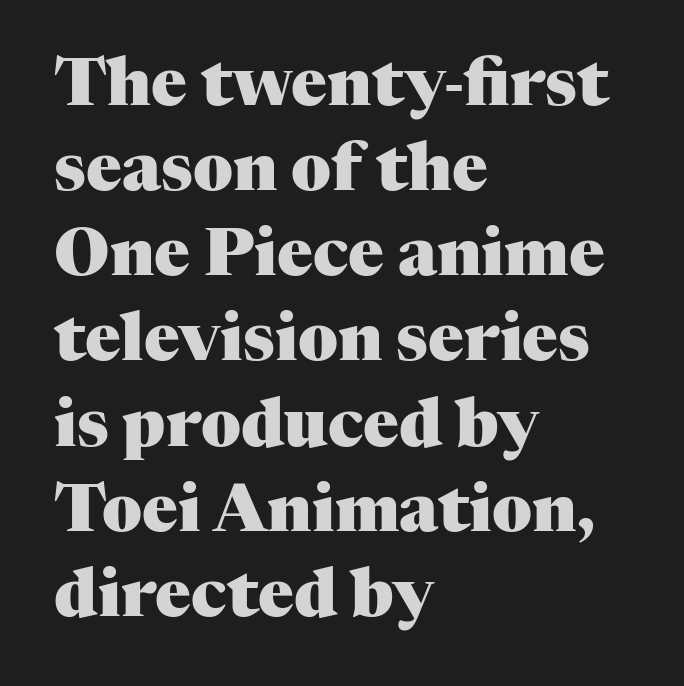
The image shows 66 px heavy serif type, upright; set left-aligned, normal line spacing (1.29x), normal letter spacing, not underlined; medium stroke contrast and a medium x-height.
